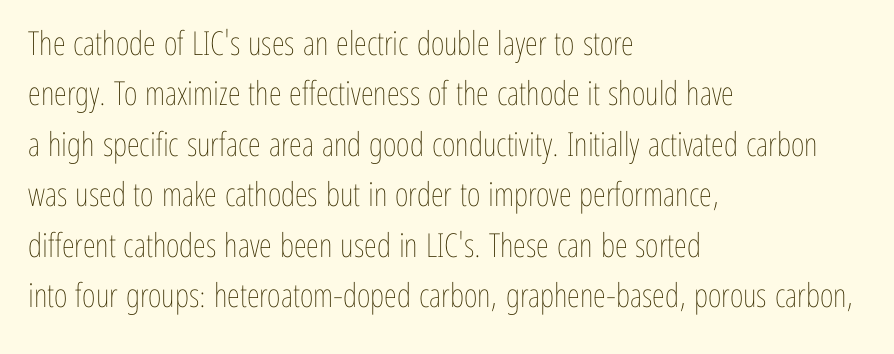
{"italic": "no", "bold": "no", "weight": "thin", "width": "condensed", "stroke_contrast": "low", "x_height": "medium", "monospaced": "no", "underline": "no", "align": "left", "line_spacing": "normal", "line_spacing_ratio": 1.53, "letter_spacing": "normal", "letter_spacing_em": 0.0, "glyph_px": 33}
